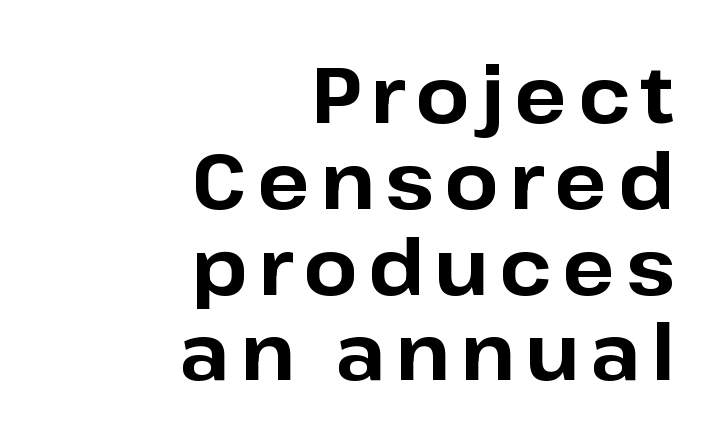
The letters advance in unequal steps, a hallmark of proportional type. Horizontal alignment here is rightward, an uncommon choice for prose. Posture: straight, roman, zero tilt. A bare baseline throughout the passage. You could barely slide anything between these rows. Serif or sans? Sans — the stroke terminals are bare.
